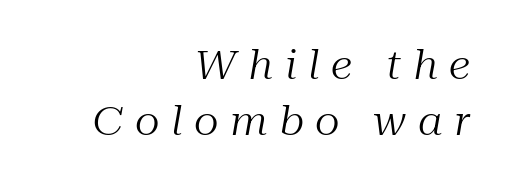
Q: Is the text bold? A: No.
Q: Is the text italic (slanted)? A: Yes, it leans right by about 10 degrees.
Q: Is the typeface a serif or a sans-serif typeface? A: Serif.
Q: Is the text underlined? A: No.
Q: How is the paragraph aligned? A: Right-aligned.
Q: Is the spacing between letters normal or unusually wide? A: Unusually wide.
Q: Is the spacing between lines tight, normal or loose? A: Normal.
Q: Width (condensed, normal, or wide)? A: Normal.
Q: Stroke contrast? A: Medium.
Q: x-height? A: Medium.
Q: Monospaced? A: No.
